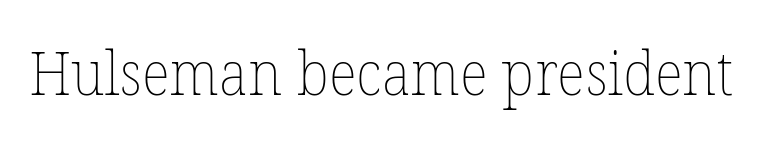
{"italic": "no", "bold": "no", "weight": "thin", "width": "normal", "stroke_contrast": "low", "x_height": "medium", "monospaced": "no", "underline": "no", "letter_spacing": "normal", "letter_spacing_em": 0.0, "glyph_px": 61}
